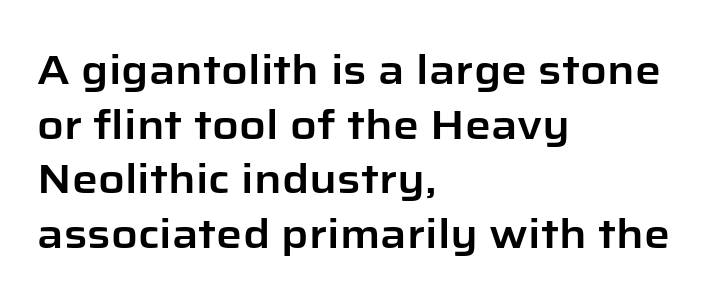
This is the regular roman posture of the typeface. This rendering uses left alignment, leaving the right contour irregular. The string is rendered with underlining switched off. Are there feet on the stems? There aren't — it's a sans. The letterforms sit shoulder to shoulder at normal distance.
